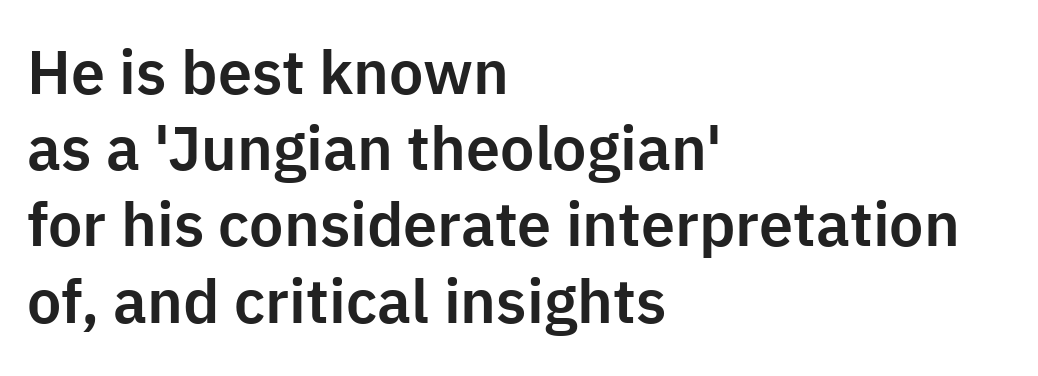
Just letters on the line, the space beneath them empty. A normal amount of white space separates one row of letters from the next. The paragraph has a hard left edge and a soft right edge. The type sits square on the baseline with zero lean. These lines are composed in type without serifs. The rendering uses natural spacing where letterforms have individual widths.
